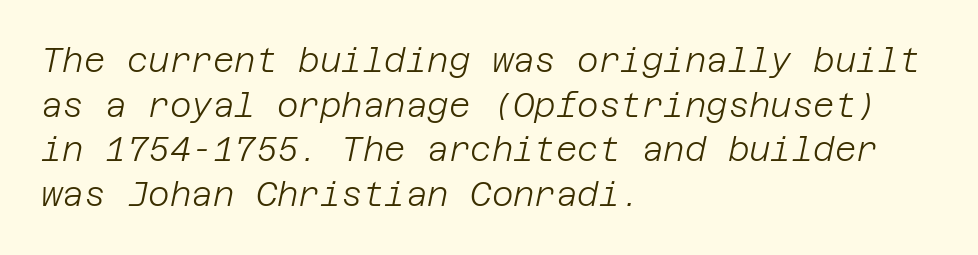
{"italic": "yes", "lean": "right", "slant_degrees": 12, "bold": "no", "weight": "light", "width": "normal", "stroke_contrast": "low", "x_height": "large", "underline": "no", "align": "left", "line_spacing": "normal", "line_spacing_ratio": 1.35, "letter_spacing": "normal", "letter_spacing_em": 0.0, "glyph_px": 33}
